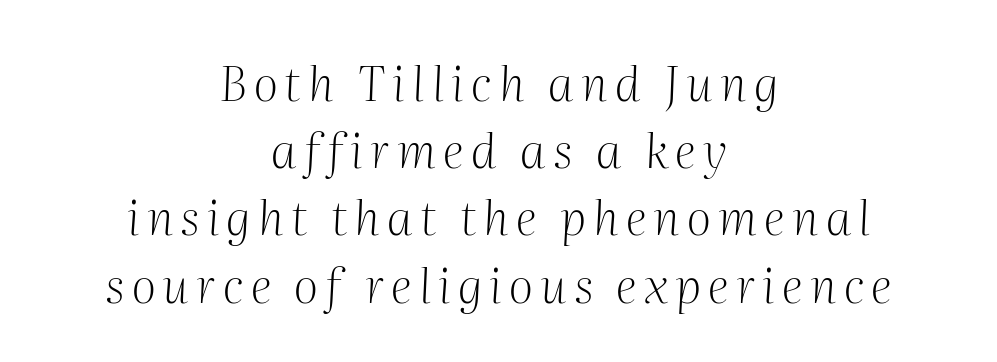
The image shows 48 px light serif type, italic (leaning right); set centered, normal line spacing (1.4x), not underlined; medium stroke contrast and a medium x-height.
